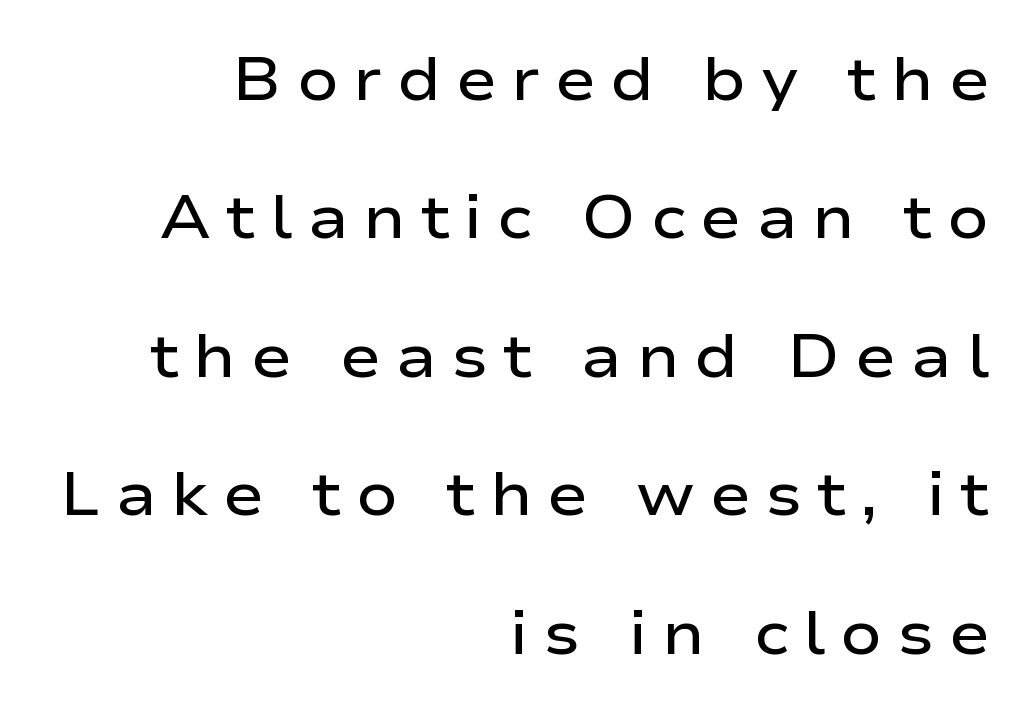
{"serif": "no", "italic": "no", "bold": "semi", "weight": "semibold", "width": "wide", "stroke_contrast": "low", "x_height": "medium", "monospaced": "no", "underline": "no", "align": "right", "line_spacing": "loose", "line_spacing_ratio": 2.27, "letter_spacing": "wide", "letter_spacing_em": 0.24, "glyph_px": 61}
